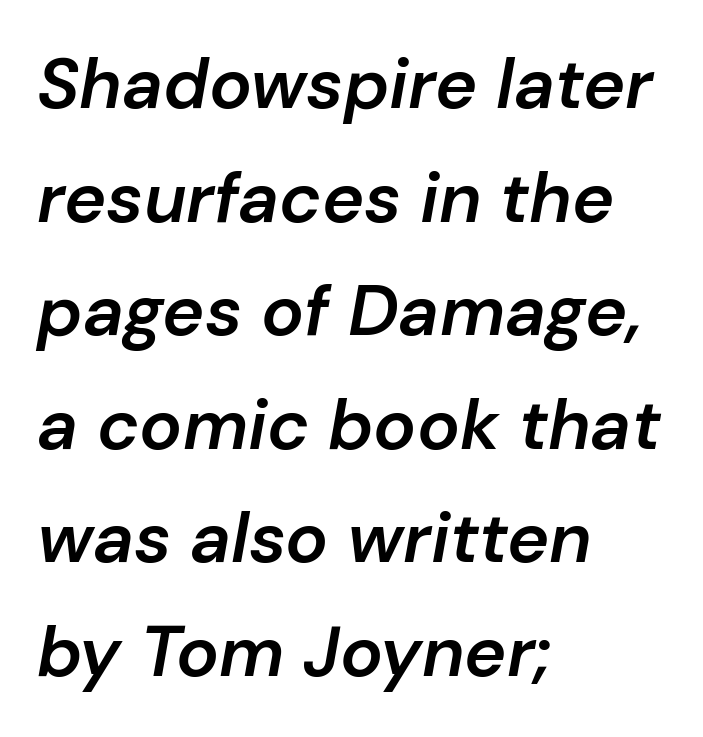
The image shows 71 px semibold type, italic (leaning right); set left-aligned, normal line spacing (1.6x), normal letter spacing, not underlined; low stroke contrast and a medium x-height.
